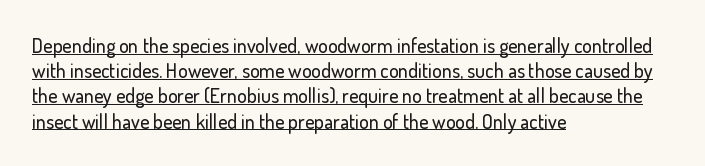
Q: Is the text italic (slanted)? A: No, it is upright.
Q: Is the text underlined? A: Yes.
Q: How is the paragraph aligned? A: Left-aligned.
Q: Is the spacing between letters normal or unusually wide? A: Normal.
Q: Is the spacing between lines tight, normal or loose? A: Normal.
